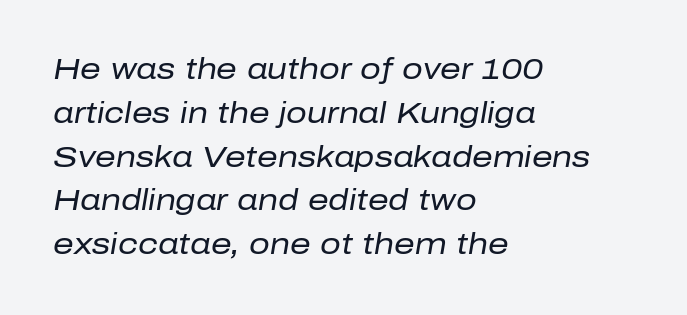
Q: Is the text bold? A: No.
Q: Is the text italic (slanted)? A: Yes, it leans right by about 10 degrees.
Q: Is the text underlined? A: No.
Q: How is the paragraph aligned? A: Left-aligned.
Q: Is the spacing between letters normal or unusually wide? A: Normal.
Q: Is the spacing between lines tight, normal or loose? A: Normal.
Q: Width (condensed, normal, or wide)? A: Normal.
Q: Stroke contrast? A: Low.
Q: x-height? A: Medium.
Q: Monospaced? A: No.
